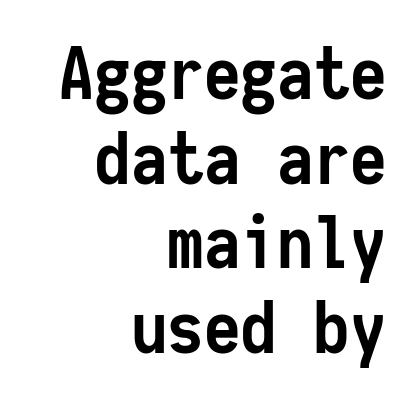
{"serif": "no", "italic": "no", "bold": "yes", "weight": "semibold", "width": "condensed", "stroke_contrast": "low", "x_height": "medium", "monospaced": "yes", "underline": "no", "align": "right", "line_spacing_ratio": 1.16, "letter_spacing": "normal", "letter_spacing_em": 0.0, "glyph_px": 73}
